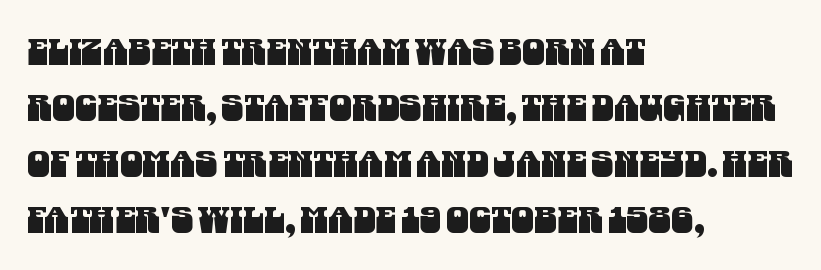
Does extra space separate the letters? No, they use regular spacing. Successive baselines arrive at the customary interval. The rendering anchors every line to the left-hand side. Check the space under the baseline: it is left empty. Nope, no serifs anywhere on these letters. Is this a fixed-width face? No — the glyphs have proportional, varying widths.
